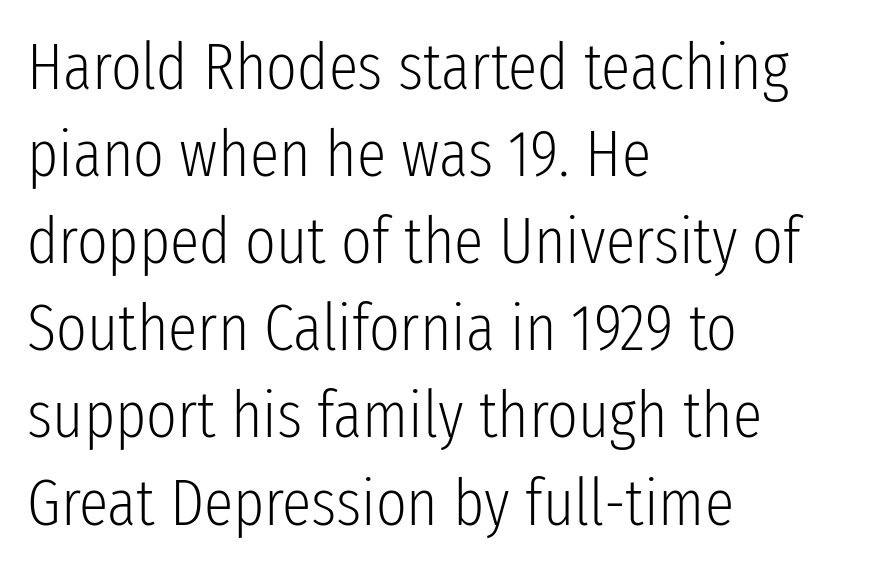
Do the characters align in a grid? No, the font is proportional. The vertical gap from one line to the next is medium. Is this a heavy cut? Hardly; it is regular or lighter. A typesetter would call this zero additional tracking. A typesetter would label this face a sans.
